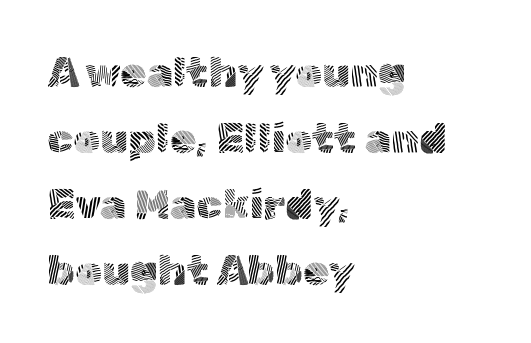
Is this a heavy cut? Hardly; it is regular or lighter. Every stem runs plumb, perpendicular to the baseline. You could not count columns in this text — the font is proportionally spaced. Layout note: lines flush left. Regular leading.
